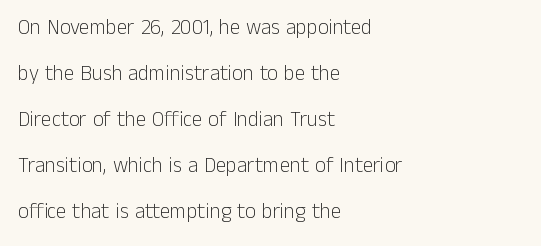
{"italic": "no", "bold": "no", "underline": "no", "align": "left", "line_spacing": "loose", "line_spacing_ratio": 2.19, "letter_spacing": "normal", "letter_spacing_em": 0.0, "glyph_px": 21}
